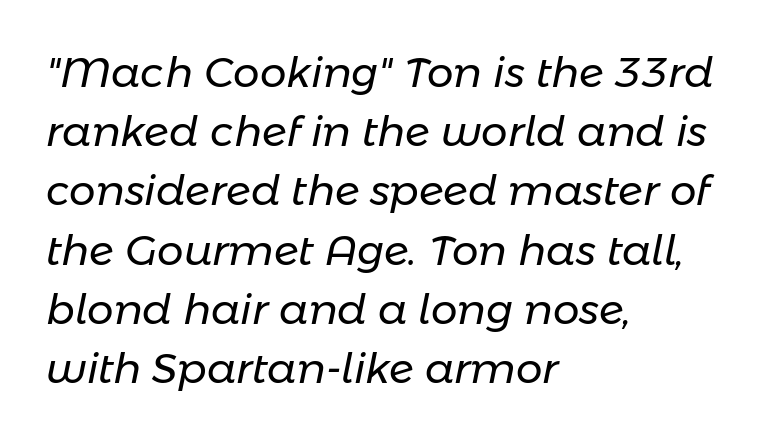
Q: Is the text bold? A: No.
Q: Is the text italic (slanted)? A: Yes, it leans right by about 11 degrees.
Q: Is the text underlined? A: No.
Q: How is the paragraph aligned? A: Left-aligned.
Q: Is the spacing between letters normal or unusually wide? A: Normal.
Q: Is the spacing between lines tight, normal or loose? A: Normal.
Q: Width (condensed, normal, or wide)? A: Normal.
Q: Stroke contrast? A: Low.
Q: x-height? A: Medium.
Q: Monospaced? A: No.
